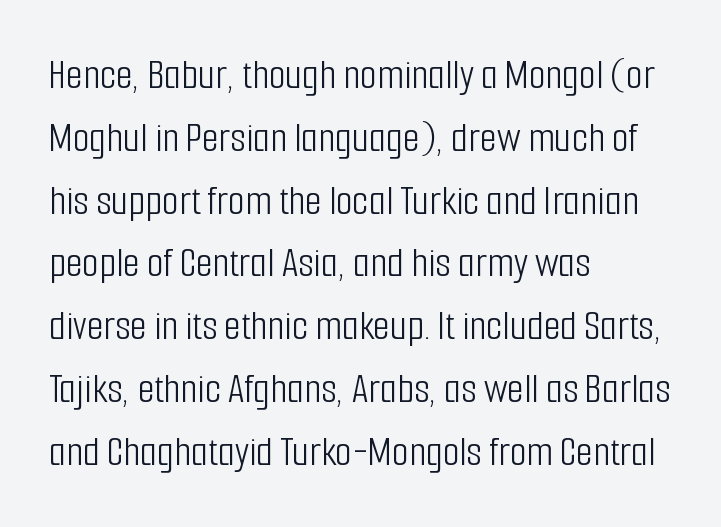
The area under the type is left untouched. Stem width sits at or under what a default text font uses. Tall strokes in this sample are plumb rather than angled. Compared with typical body copy, the letter spacing here is the same. Caption: multi-line text, flush left, ragged right.
